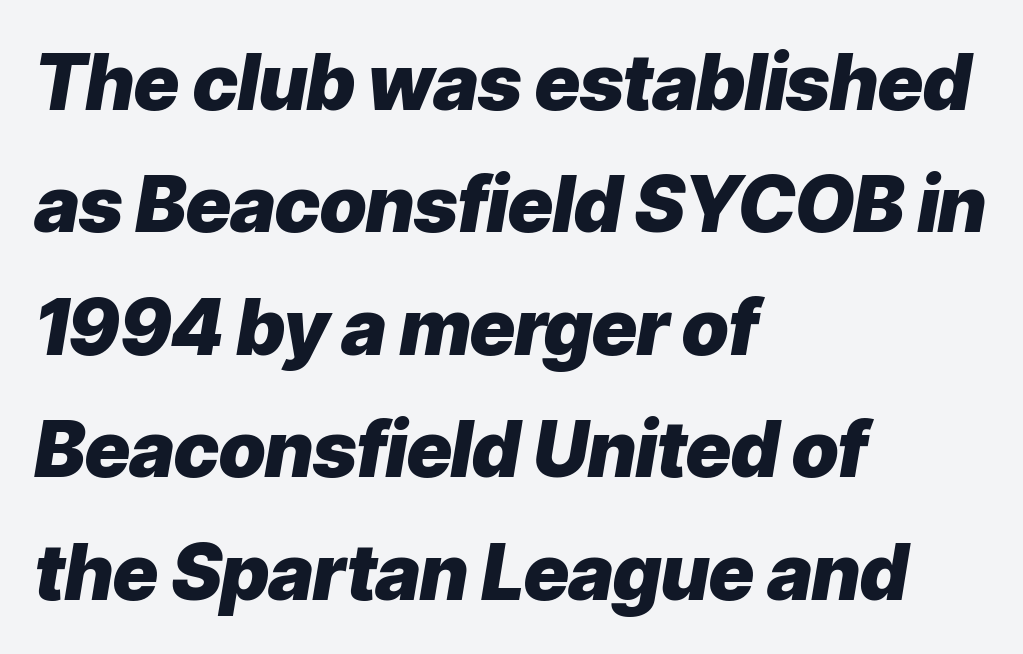
Q: Is the text bold? A: Yes.
Q: Is the text italic (slanted)? A: Yes, it leans right by about 9 degrees.
Q: Is the text underlined? A: No.
Q: How is the paragraph aligned? A: Left-aligned.
Q: Is the spacing between letters normal or unusually wide? A: Normal.
Q: Is the spacing between lines tight, normal or loose? A: Normal.
Q: Width (condensed, normal, or wide)? A: Normal.
Q: Stroke contrast? A: Low.
Q: x-height? A: Medium.
Q: Monospaced? A: No.
